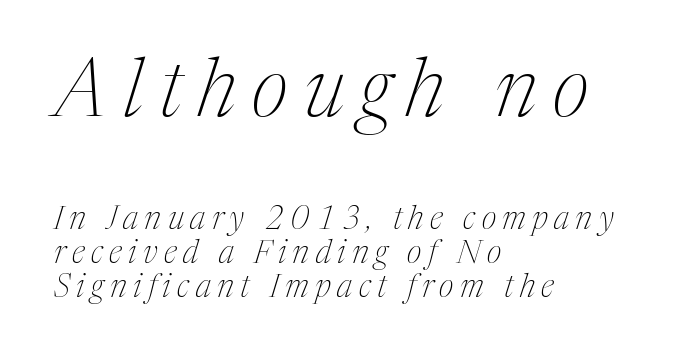
{"serif": "yes", "italic": "yes", "lean": "right", "slant_degrees": 17, "bold": "no", "weight": "thin", "width": "condensed", "stroke_contrast": "medium", "x_height": "medium", "monospaced": "no", "underline": "no", "align": "left", "line_spacing": "tight", "line_spacing_ratio": 1.07, "letter_spacing": "wide", "letter_spacing_em": 0.2, "larger_block": "first", "size_ratio": 2.5, "glyph_px": 80}
